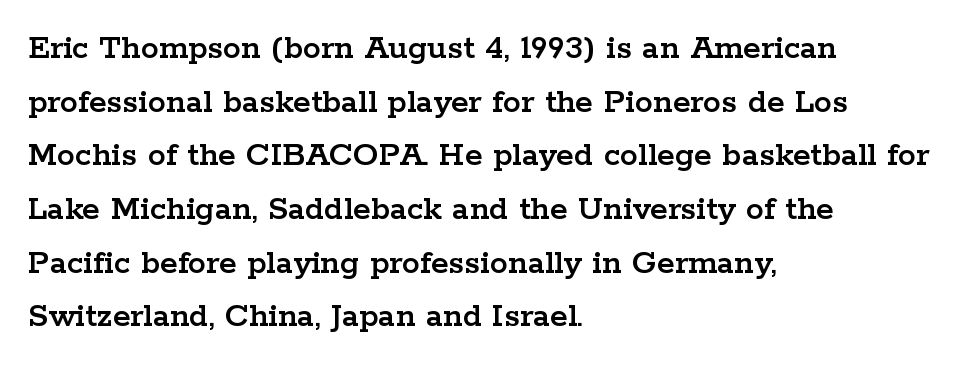
The image shows 36 px wide serif type, upright; set left-aligned, normal line spacing (1.49x), normal letter spacing, not underlined; low stroke contrast and a medium x-height.
